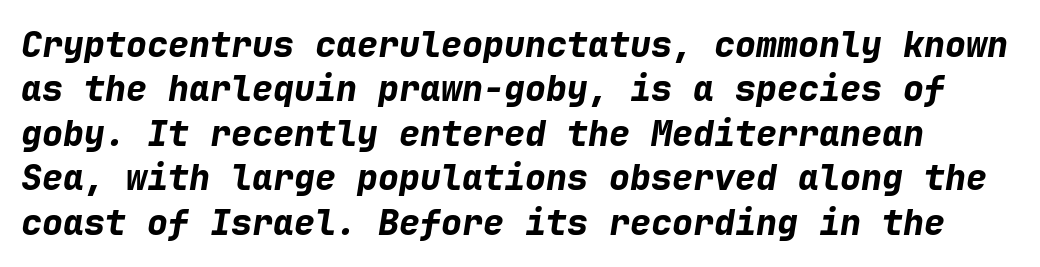
{"italic": "yes", "lean": "right", "slant_degrees": 9, "bold": "yes", "weight": "bold", "width": "normal", "stroke_contrast": "low", "x_height": "medium", "monospaced": "yes", "underline": "no", "line_spacing": "normal", "line_spacing_ratio": 1.27, "letter_spacing": "normal", "letter_spacing_em": 0.0, "glyph_px": 35}
